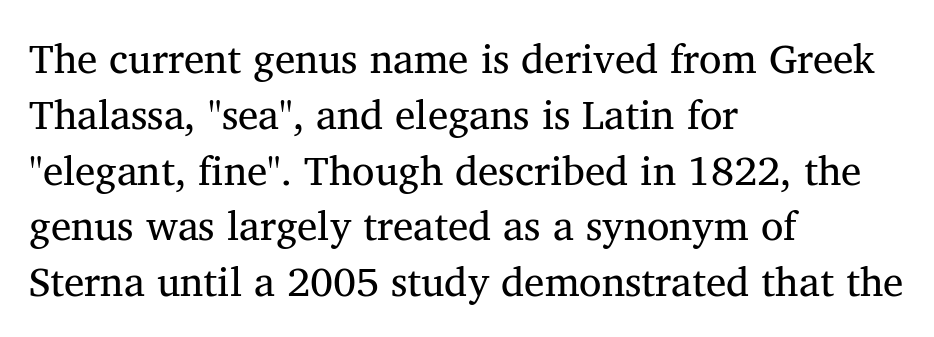
The setting favours the left margin, as ordinary paragraphs usually do. You could not count columns in this text — the font is proportionally spaced. Old-style or modern, the face here clearly has serifs. The baseline area is clear.
